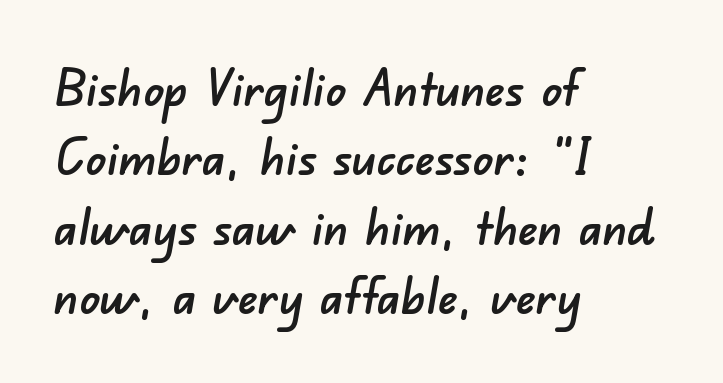
Q: Is the typeface a serif or a sans-serif typeface? A: Sans-serif.
Q: Is the text underlined? A: No.
Q: How is the paragraph aligned? A: Left-aligned.
Q: Is the spacing between letters normal or unusually wide? A: Normal.
Q: Is the spacing between lines tight, normal or loose? A: Normal.
Q: Width (condensed, normal, or wide)? A: Normal.
Q: Stroke contrast? A: Low.
Q: x-height? A: Small.
Q: Monospaced? A: No.
